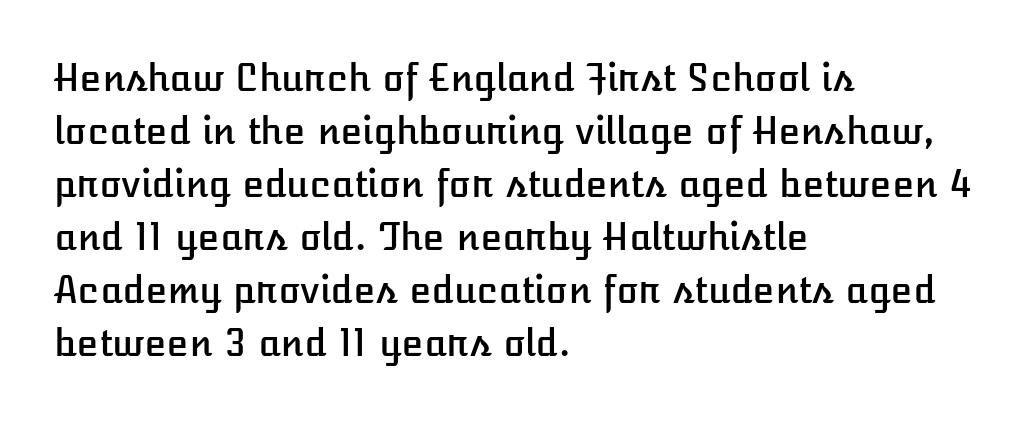
The image shows 36 px text type, upright; set left-aligned, normal line spacing (1.47x), normal letter spacing, not underlined; low stroke contrast and a medium x-height.
